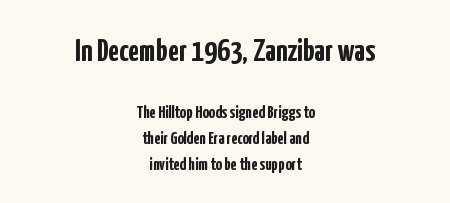
These lines keep a tight, regular rhythm from letter to letter. Centered paragraph, ragged on both sides. Leading matches the norm, producing a regular column. In terms of posture, this sample is upright. The passage shown is typeset with a sans-serif family.
